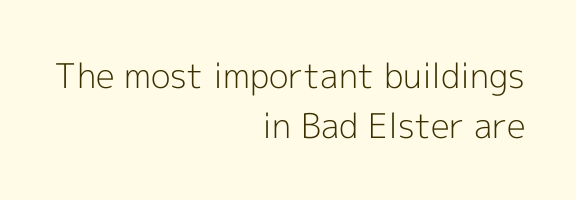
The image shows 34 px light sans-serif type, upright; set right-aligned, normal line spacing (1.46x), normal letter spacing, not underlined; a medium x-height.
